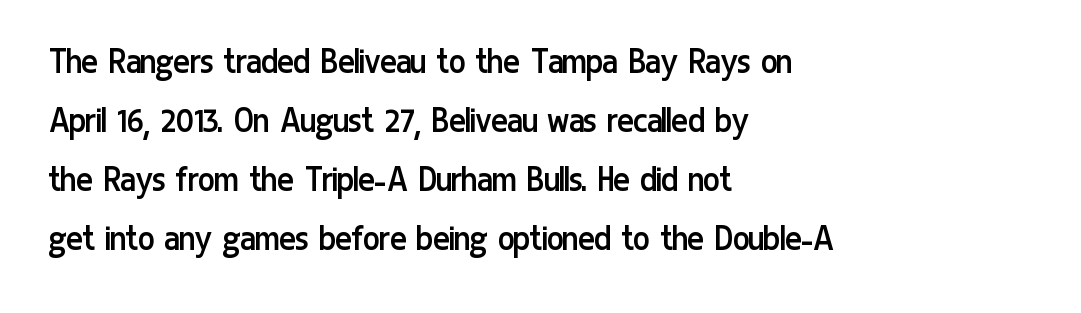
The image shows 39 px regular-weight, condensed sans-serif type, upright; set left-aligned, normal line spacing (1.51x), normal letter spacing, not underlined; low stroke contrast and a medium x-height.
